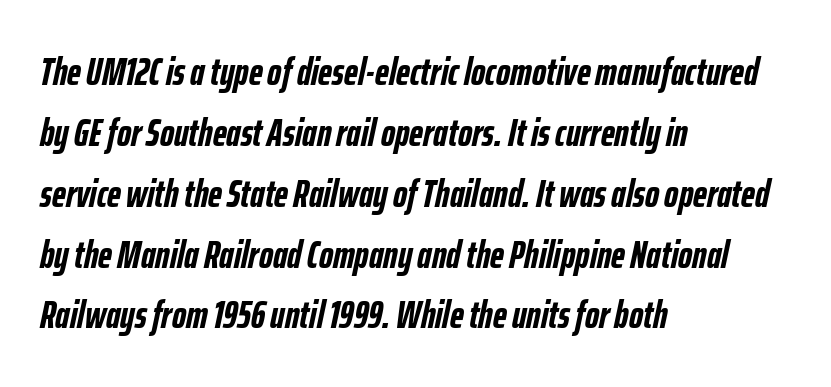
{"italic": "yes", "lean": "right", "slant_degrees": 12, "bold": "yes", "weight": "semibold", "width": "condensed", "stroke_contrast": "low", "x_height": "medium", "monospaced": "no", "underline": "no", "align": "left", "line_spacing": "normal", "line_spacing_ratio": 1.56, "letter_spacing": "normal", "letter_spacing_em": 0.0, "glyph_px": 39}
